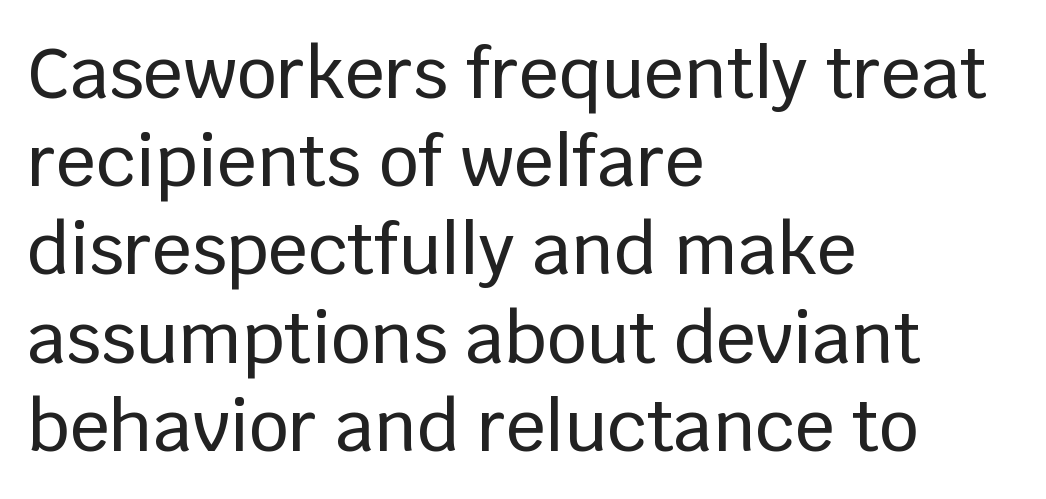
The lines in this sample share a left origin and differ only in where they stop. Do the characters align in a grid? No, the font is proportional. Quick note: underline off. Each word holds together tightly as a unit, with standard inter-letter gaps. Posture: straight, roman, zero tilt. Examine the stroke ends and you'll find no serifs.
